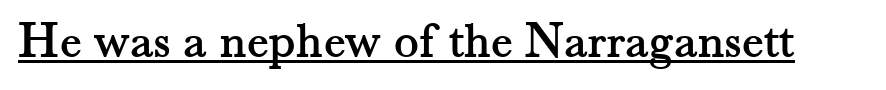
Q: Is the text italic (slanted)? A: No, it is upright.
Q: Is the typeface a serif or a sans-serif typeface? A: Serif.
Q: Is the text underlined? A: Yes.
Q: Is the spacing between letters normal or unusually wide? A: Normal.
Q: Width (condensed, normal, or wide)? A: Normal.
Q: Stroke contrast? A: Medium.
Q: x-height? A: Small.
Q: Monospaced? A: No.
